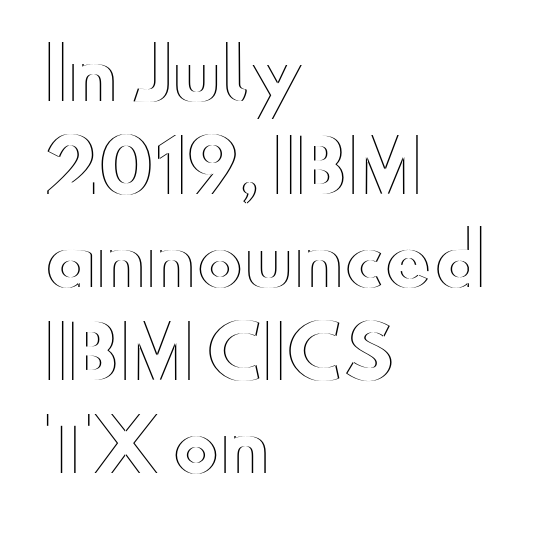
{"italic": "no", "width": "wide", "x_height": "small", "monospaced": "no", "underline": "no", "align": "left", "line_spacing": "normal", "line_spacing_ratio": 1.31, "letter_spacing": "normal", "letter_spacing_em": 0.0, "glyph_px": 71}
